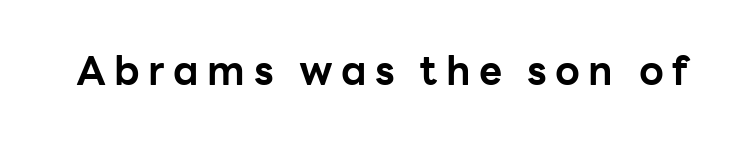
The image shows 40 px bold sans-serif type, upright; set unusually wide letter spacing (+0.21 em), not underlined; low stroke contrast and a medium x-height.
